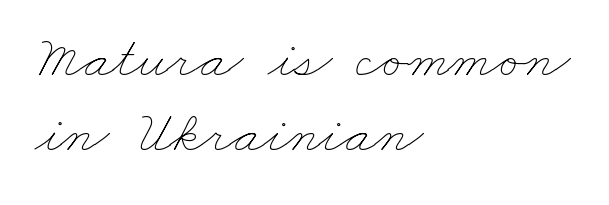
The image shows 60 px thin, wide type; set left-aligned, normal line spacing (1.25x), normal letter spacing, not underlined; low stroke contrast and a small x-height.
